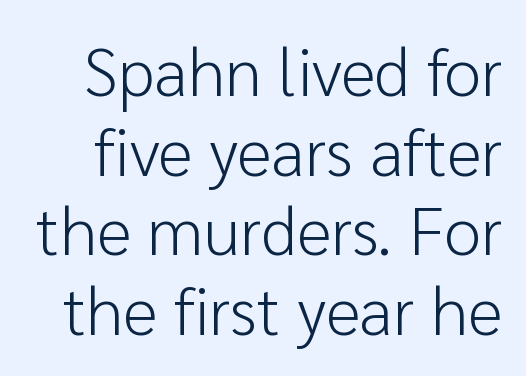
This sample uses an upright cut, with every glyph sitting square on the baseline. Think of a printed novel: that variable character pitch is what you see here. Check the space under the baseline: it is left empty. The type family on display is of the sans-serif kind. The letterforms sit shoulder to shoulder at normal distance. The letterforms sit at book weight or below.
